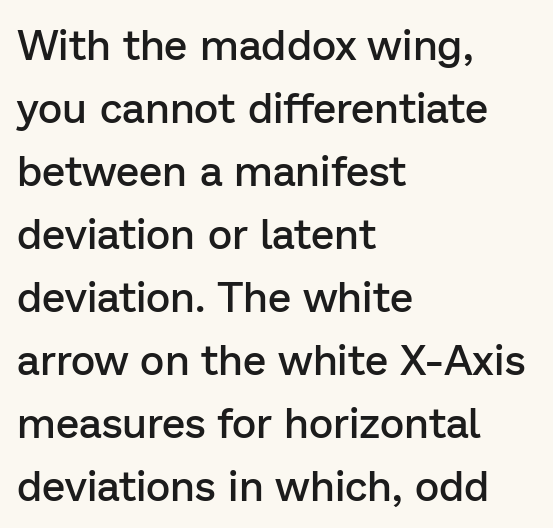
{"serif": "no", "italic": "no", "bold": "semi", "weight": "semibold", "width": "normal", "stroke_contrast": "low", "x_height": "medium", "monospaced": "no", "underline": "no", "align": "left", "line_spacing": "normal", "line_spacing_ratio": 1.5, "letter_spacing": "normal", "letter_spacing_em": 0.0, "glyph_px": 42}
